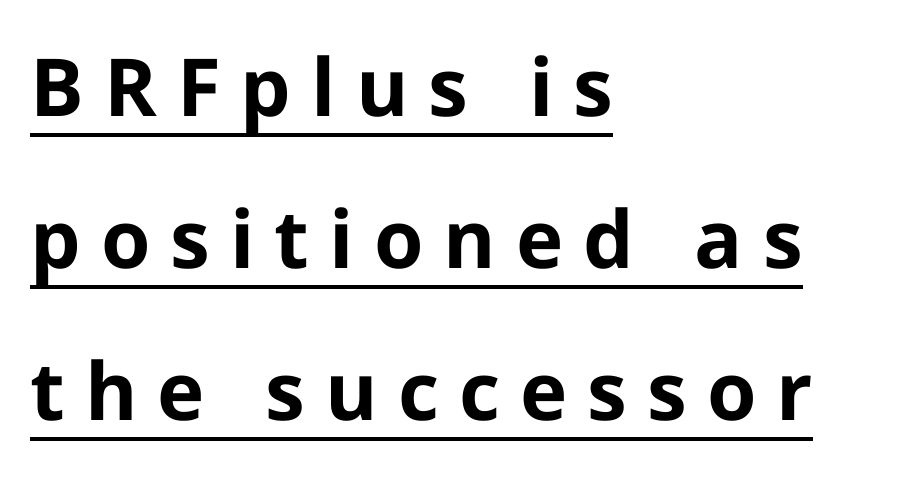
The image shows 80 px bold sans-serif type, upright; set left-aligned, loose line spacing (1.9x), unusually wide letter spacing (+0.25 em), underlined; low stroke contrast and a medium x-height.
